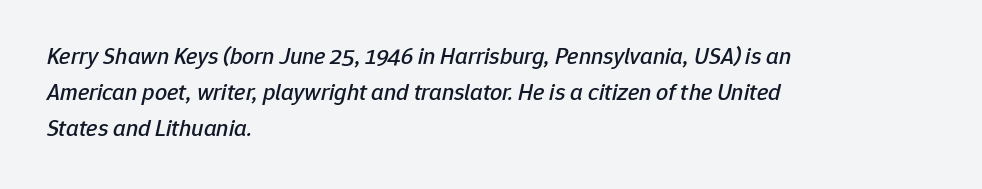
{"italic": "yes", "lean": "right", "slant_degrees": 12, "underline": "no", "align": "left", "line_spacing": "normal", "line_spacing_ratio": 1.49, "letter_spacing": "normal", "letter_spacing_em": 0.0, "glyph_px": 24}
